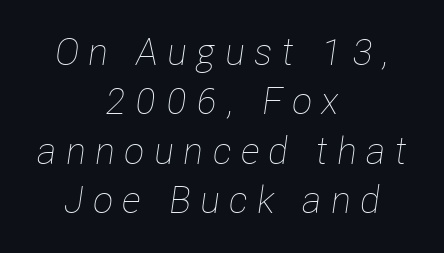
Rule under the text: the space is simply empty. One glance says typical: line gaps are just what's usual. The letterforms stand isolated, each surrounded by extra space. Does the lettering tilt? It does — this is italic. Notice how the passage keeps no hard edge, just a central spine.
